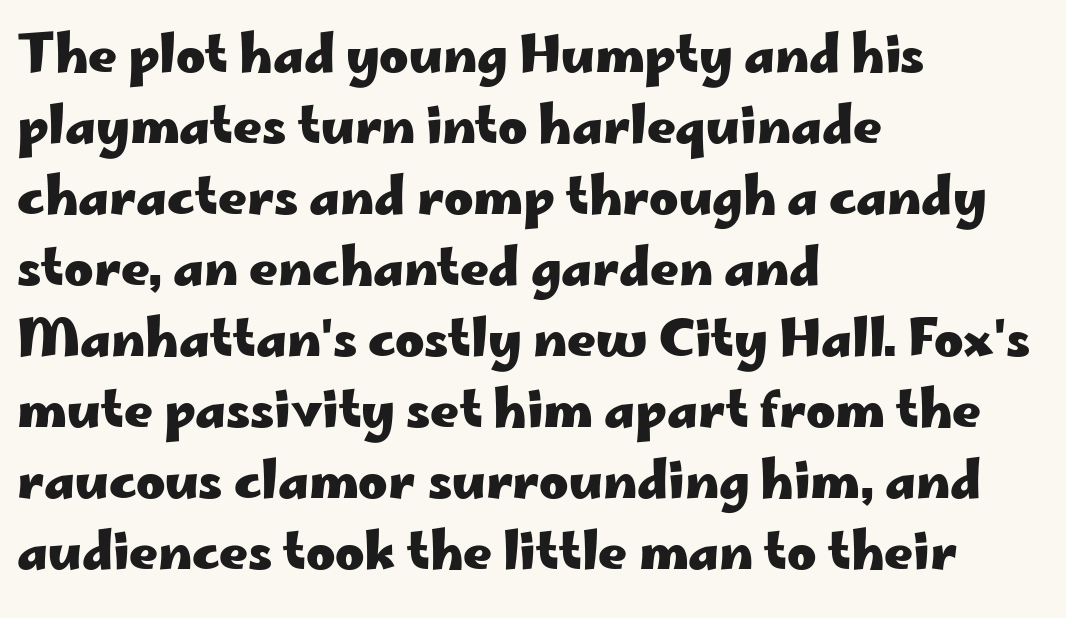
{"serif": "no", "italic": "no", "bold": "yes", "weight": "heavy", "width": "wide", "stroke_contrast": "low", "x_height": "small", "monospaced": "no", "underline": "no", "align": "left", "line_spacing": "normal", "line_spacing_ratio": 1.42, "letter_spacing": "normal", "letter_spacing_em": 0.0, "glyph_px": 50}
